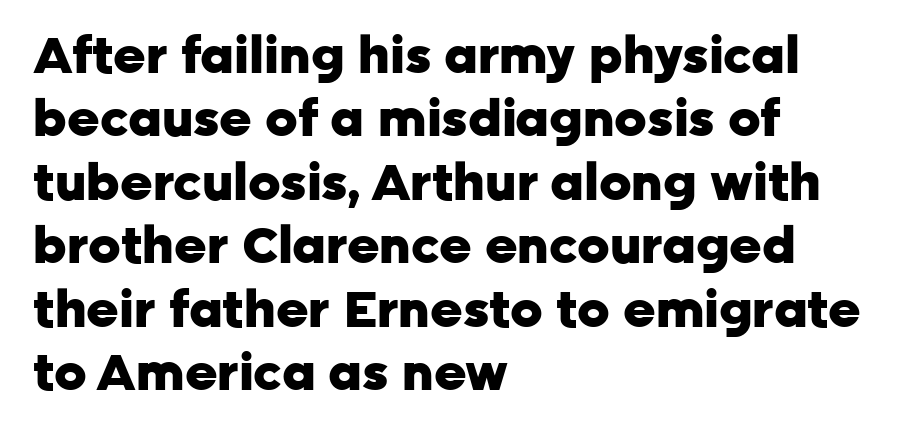
{"serif": "no", "italic": "no", "bold": "yes", "weight": "heavy", "width": "normal", "stroke_contrast": "low", "x_height": "medium", "monospaced": "no", "underline": "no", "align": "left", "line_spacing": "normal", "line_spacing_ratio": 1.27, "letter_spacing": "normal", "letter_spacing_em": 0.0, "glyph_px": 50}
